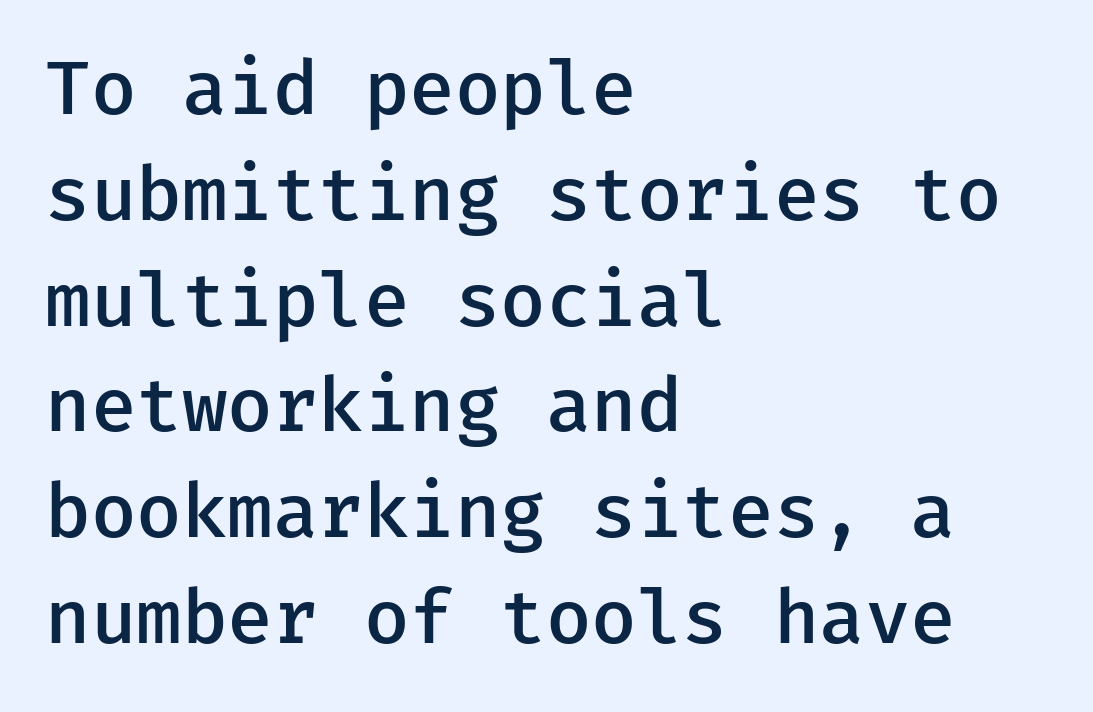
The image shows 74 px semibold sans-serif type, upright, monospaced; set left-aligned, normal line spacing (1.43x), normal letter spacing, not underlined; low stroke contrast and a medium x-height.
